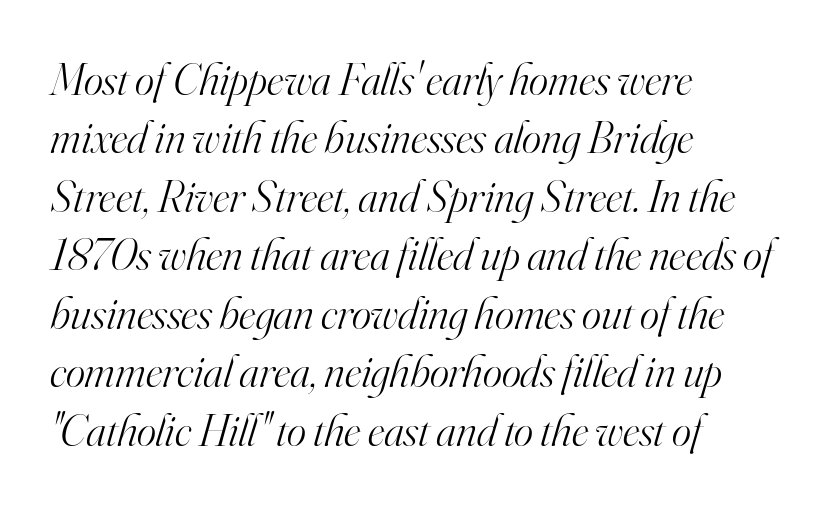
{"serif": "yes", "italic": "yes", "lean": "right", "slant_degrees": 16, "bold": "no", "weight": "light", "width": "normal", "stroke_contrast": "high", "x_height": "small", "monospaced": "no", "underline": "no", "align": "left", "line_spacing": "normal", "line_spacing_ratio": 1.27, "letter_spacing": "normal", "letter_spacing_em": 0.0, "glyph_px": 46}
